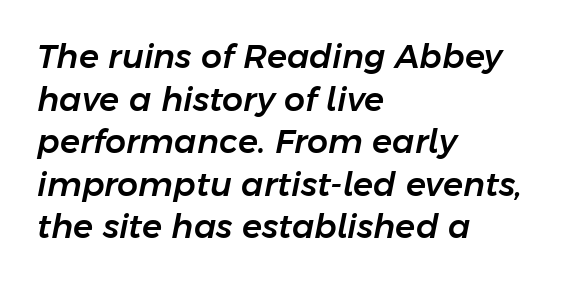
{"italic": "yes", "lean": "right", "slant_degrees": 11, "width": "normal", "stroke_contrast": "low", "x_height": "medium", "monospaced": "no", "underline": "no", "align": "left", "line_spacing": "normal", "line_spacing_ratio": 1.29, "letter_spacing": "normal", "letter_spacing_em": 0.0, "glyph_px": 33}
